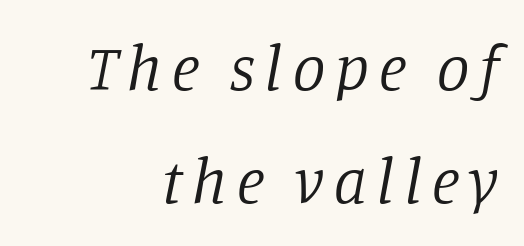
The image shows 65 px regular-weight serif type, italic (leaning right); set line spacing 1.74x, not underlined; low stroke contrast and a large x-height.
